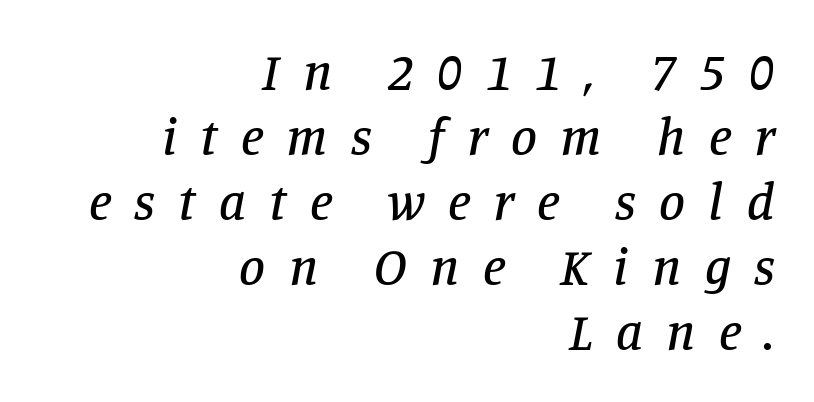
Q: Is the text italic (slanted)? A: Yes, it leans right by about 11 degrees.
Q: Is the typeface a serif or a sans-serif typeface? A: Serif.
Q: Is the text underlined? A: No.
Q: How is the paragraph aligned? A: Right-aligned.
Q: Is the spacing between letters normal or unusually wide? A: Unusually wide.
Q: Is the spacing between lines tight, normal or loose? A: Normal.
Q: Width (condensed, normal, or wide)? A: Normal.
Q: Stroke contrast? A: Low.
Q: x-height? A: Large.
Q: Monospaced? A: No.
